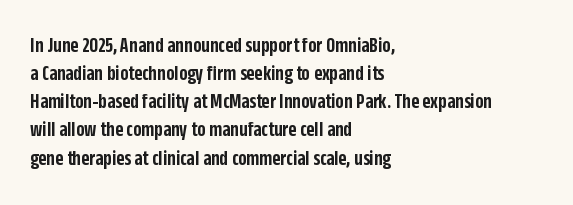
Quick note: underline off. Left-aligned paragraph, ragged on the right. Nope, not italic — everything's standing straight. The line texture is even and compact thanks to regular tracking. Successive baselines arrive at the customary interval. Firm but not heavy-handed strokes: this text is semibold.
